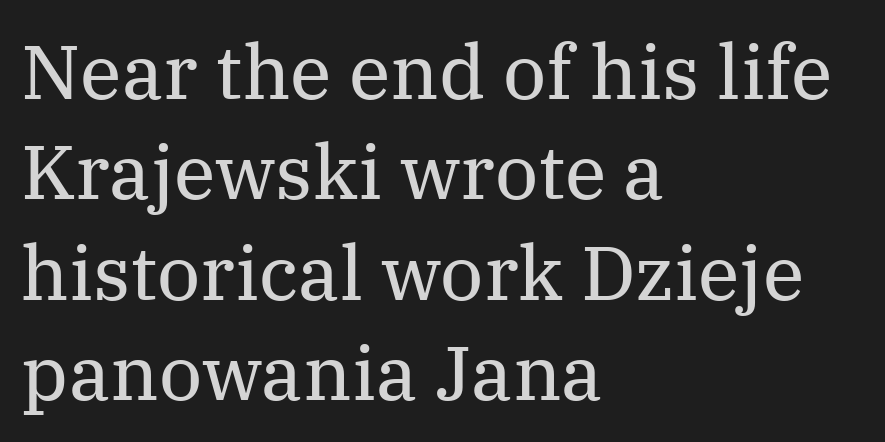
{"serif": "yes", "italic": "no", "bold": "no", "weight": "regular", "width": "normal", "stroke_contrast": "medium", "x_height": "medium", "monospaced": "no", "underline": "no", "align": "left", "line_spacing": "normal", "line_spacing_ratio": 1.32, "letter_spacing": "normal", "letter_spacing_em": 0.0, "glyph_px": 76}
